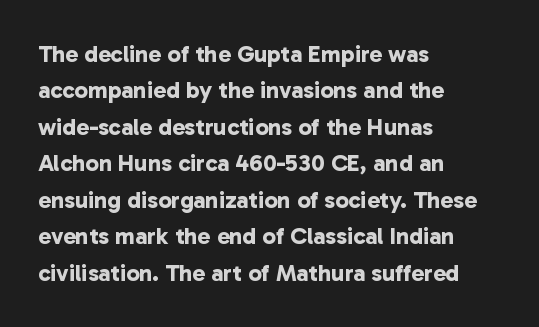
Q: Is the text bold? A: Yes.
Q: Is the text underlined? A: No.
Q: How is the paragraph aligned? A: Left-aligned.
Q: Is the spacing between letters normal or unusually wide? A: Normal.
Q: Is the spacing between lines tight, normal or loose? A: Normal.
